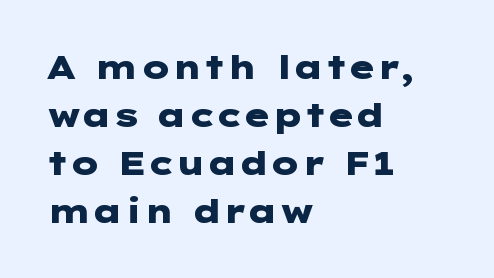
{"serif": "no", "italic": "no", "bold": "yes", "weight": "heavy", "width": "wide", "stroke_contrast": "low", "x_height": "medium", "underline": "no", "align": "left", "line_spacing": "normal", "line_spacing_ratio": 1.45, "letter_spacing": "normal", "letter_spacing_em": 0.0, "glyph_px": 33}
